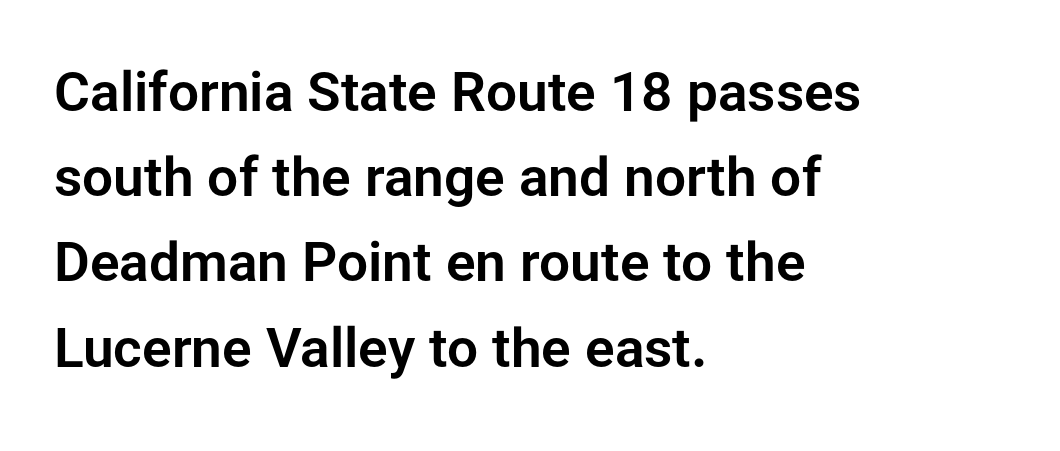
{"serif": "no", "italic": "no", "width": "normal", "stroke_contrast": "low", "x_height": "medium", "monospaced": "no", "underline": "no", "align": "left", "line_spacing": "normal", "line_spacing_ratio": 1.55, "letter_spacing": "normal", "letter_spacing_em": 0.0, "glyph_px": 55}
